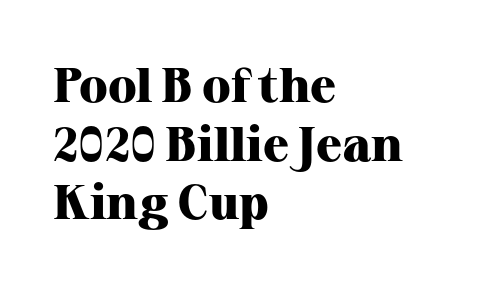
Thick stems and heavy bowls — unmistakably bold. These lines were composed using upright roman letters. The text was rendered using a seriffed face with decorative stroke endings. This rendering uses left alignment, leaving the right contour irregular.
